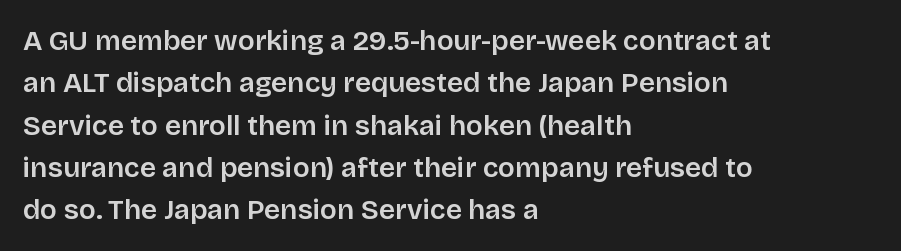
Q: Is the text italic (slanted)? A: No, it is upright.
Q: Is the typeface a serif or a sans-serif typeface? A: Sans-serif.
Q: Is the text underlined? A: No.
Q: How is the paragraph aligned? A: Left-aligned.
Q: Is the spacing between letters normal or unusually wide? A: Normal.
Q: Is the spacing between lines tight, normal or loose? A: Normal.
Q: Width (condensed, normal, or wide)? A: Normal.
Q: Stroke contrast? A: Low.
Q: x-height? A: Large.
Q: Monospaced? A: No.
